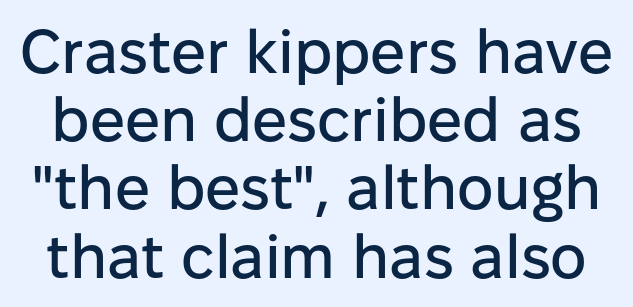
Q: Is the text italic (slanted)? A: No, it is upright.
Q: Is the typeface a serif or a sans-serif typeface? A: Sans-serif.
Q: Is the text underlined? A: No.
Q: Is the spacing between letters normal or unusually wide? A: Normal.
Q: Is the spacing between lines tight, normal or loose? A: Tight.
Q: Width (condensed, normal, or wide)? A: Normal.
Q: Stroke contrast? A: Low.
Q: x-height? A: Medium.
Q: Monospaced? A: No.
